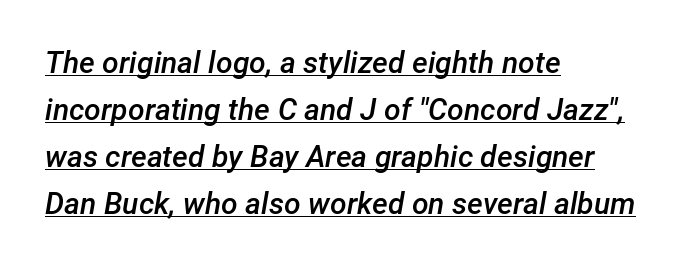
Q: Is the text bold? A: Semi-bold.
Q: Is the text italic (slanted)? A: Yes, it leans right by about 12 degrees.
Q: Is the text underlined? A: Yes.
Q: How is the paragraph aligned? A: Left-aligned.
Q: Is the spacing between letters normal or unusually wide? A: Normal.
Q: Is the spacing between lines tight, normal or loose? A: Normal.
Q: Width (condensed, normal, or wide)? A: Normal.
Q: Stroke contrast? A: Low.
Q: x-height? A: Medium.
Q: Monospaced? A: No.
